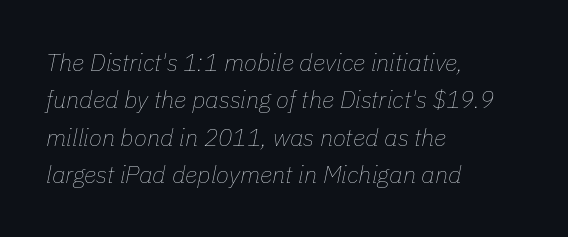
Q: Is the text bold? A: No.
Q: Is the text italic (slanted)? A: Yes, it leans right by about 11 degrees.
Q: Is the text underlined? A: No.
Q: How is the paragraph aligned? A: Left-aligned.
Q: Is the spacing between letters normal or unusually wide? A: Normal.
Q: Is the spacing between lines tight, normal or loose? A: Normal.
